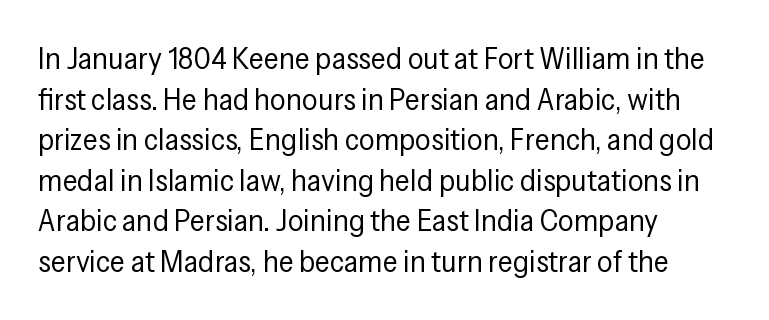
{"serif": "no", "italic": "no", "bold": "no", "weight": "regular", "width": "condensed", "stroke_contrast": "low", "x_height": "medium", "monospaced": "no", "underline": "no", "align": "left", "line_spacing": "normal", "line_spacing_ratio": 1.31, "letter_spacing": "normal", "letter_spacing_em": 0.0, "glyph_px": 31}
